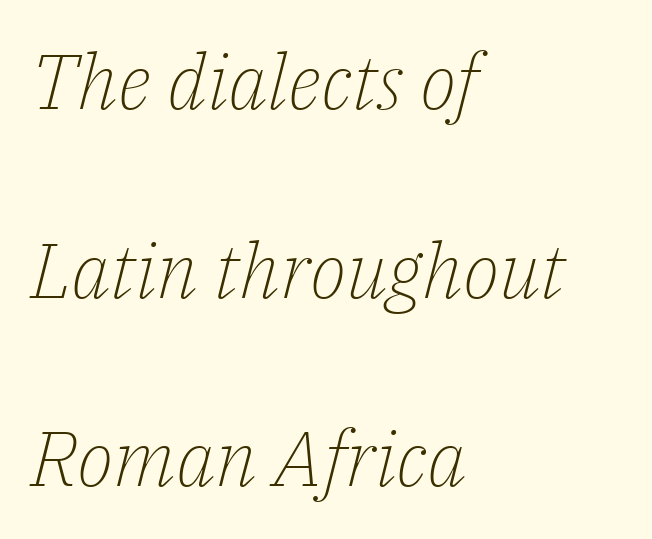
Q: Is the text bold? A: No.
Q: Is the text italic (slanted)? A: Yes, it leans right by about 14 degrees.
Q: Is the typeface a serif or a sans-serif typeface? A: Serif.
Q: Is the text underlined? A: No.
Q: How is the paragraph aligned? A: Left-aligned.
Q: Is the spacing between letters normal or unusually wide? A: Normal.
Q: Is the spacing between lines tight, normal or loose? A: Loose.
Q: Width (condensed, normal, or wide)? A: Normal.
Q: Stroke contrast? A: Low.
Q: x-height? A: Medium.
Q: Monospaced? A: No.
